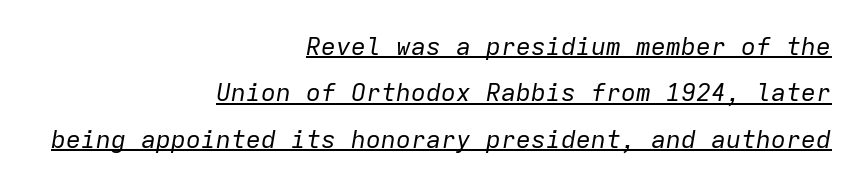
{"italic": "yes", "lean": "right", "slant_degrees": 9, "bold": "no", "underline": "yes", "align": "right", "line_spacing_ratio": 1.86, "letter_spacing": "normal", "letter_spacing_em": 0.0, "glyph_px": 25}
